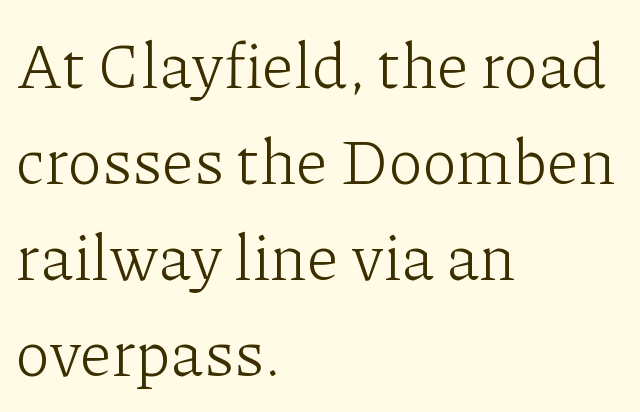
{"serif": "yes", "italic": "no", "bold": "no", "weight": "light", "width": "normal", "stroke_contrast": "low", "x_height": "medium", "monospaced": "no", "underline": "no", "align": "left", "line_spacing": "normal", "line_spacing_ratio": 1.5, "letter_spacing": "normal", "letter_spacing_em": 0.0, "glyph_px": 64}
